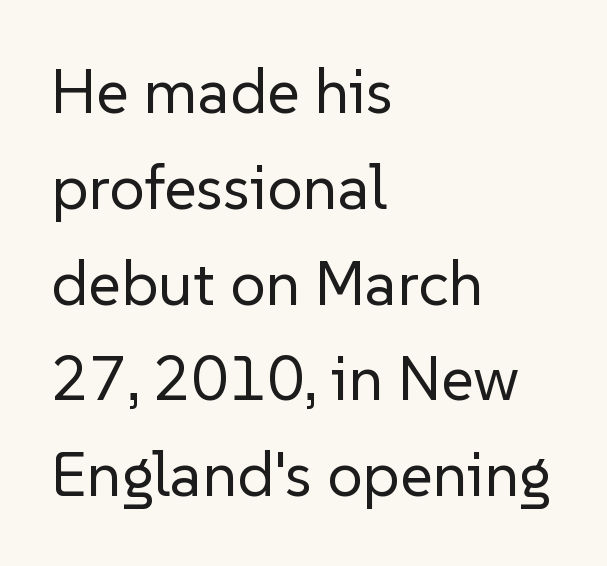
The words here are not underlined. The characters display no serif detailing; their extremities are plain. The letterforms sit shoulder to shoulder at normal distance. This sample has the flowing, uneven cadence of proportional lettering. The lettering holds an erect, upright posture throughout. The characters are drawn with everyday or finer stroke widths.
